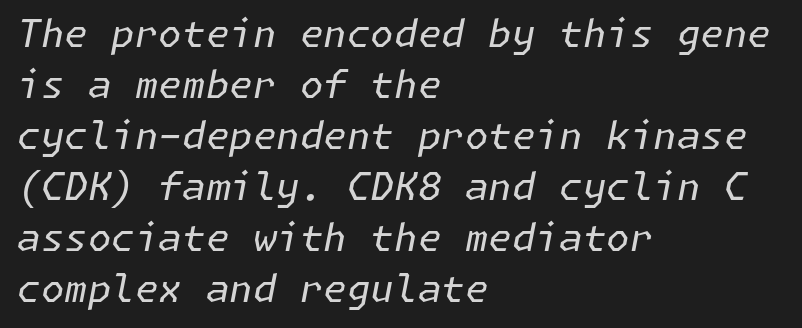
The image shows 38 px regular-weight type, italic (leaning right); set left-aligned, normal line spacing (1.34x), normal letter spacing, not underlined; low stroke contrast and a medium x-height.
